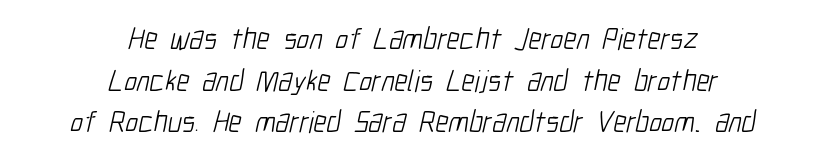
{"serif": "no", "bold": "no", "weight": "light", "width": "condensed", "stroke_contrast": "low", "x_height": "medium", "monospaced": "no", "underline": "no", "align": "center", "line_spacing": "normal", "line_spacing_ratio": 1.39, "letter_spacing": "normal", "letter_spacing_em": 0.0, "glyph_px": 30}
